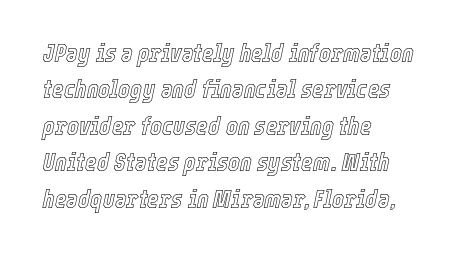
{"italic": "yes", "lean": "right", "slant_degrees": 12, "underline": "no", "align": "left", "line_spacing": "normal", "line_spacing_ratio": 1.46, "letter_spacing": "normal", "letter_spacing_em": 0.0, "glyph_px": 25}
